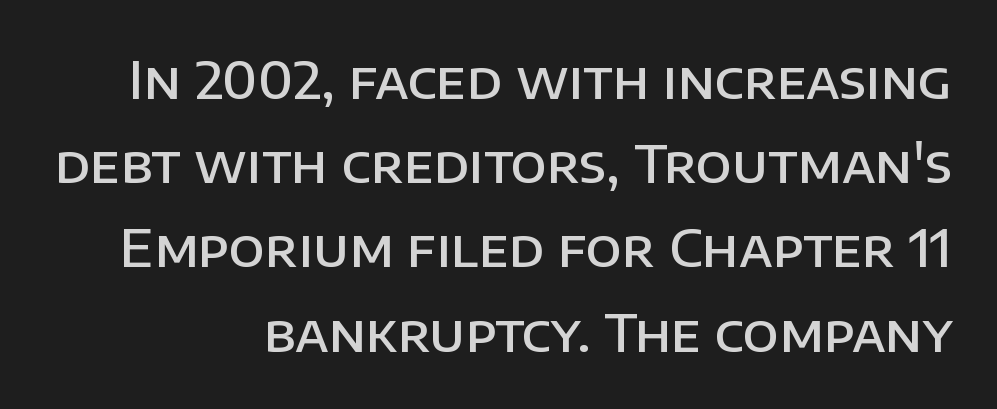
{"serif": "no", "italic": "no", "bold": "semi", "weight": "semibold", "width": "normal", "stroke_contrast": "low", "x_height": "large", "monospaced": "no", "underline": "no", "align": "right", "line_spacing": "normal", "line_spacing_ratio": 1.62, "letter_spacing": "normal", "letter_spacing_em": 0.0, "glyph_px": 52}
